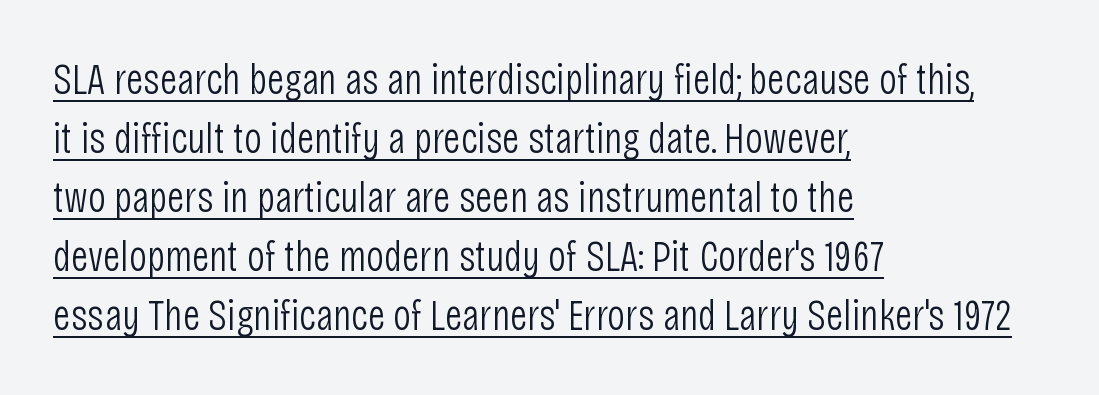
Evenly set lines give the paragraph a standard silhouette. Every character sits straight up, as roman type does. This sample uses plain, unmodified letter spacing. The rag falls on the right side of this text block.
